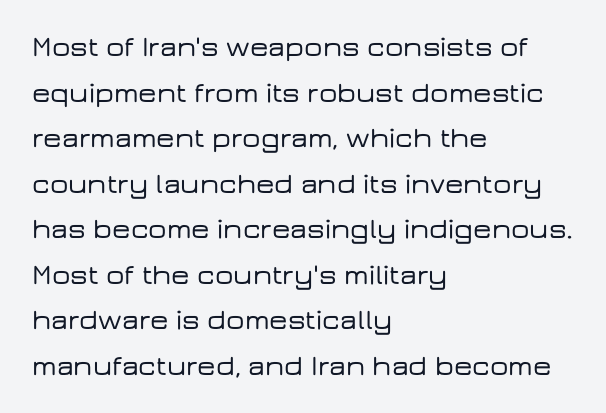
Q: Is the text italic (slanted)? A: No, it is upright.
Q: Is the typeface a serif or a sans-serif typeface? A: Sans-serif.
Q: Is the text underlined? A: No.
Q: How is the paragraph aligned? A: Left-aligned.
Q: Is the spacing between letters normal or unusually wide? A: Normal.
Q: Is the spacing between lines tight, normal or loose? A: Normal.
Q: Width (condensed, normal, or wide)? A: Wide.
Q: Stroke contrast? A: Low.
Q: x-height? A: Medium.
Q: Monospaced? A: No.
